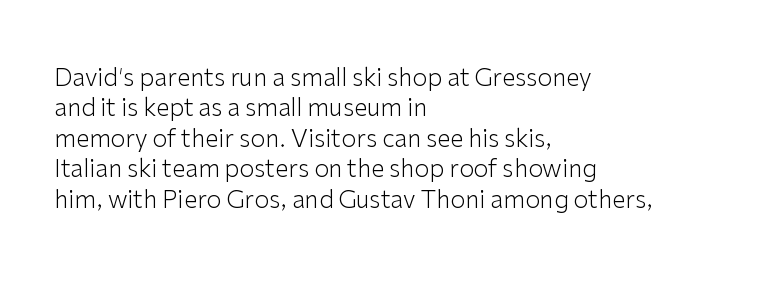
The type sits square on the baseline with zero lean. Only glyphs here, with clear space below each row. This sample is left-justified, so line endings fall wherever the words run out. Nothing unusual about the tracking: characters are spaced as the font intends. No extra ink here — the face is not bold.
